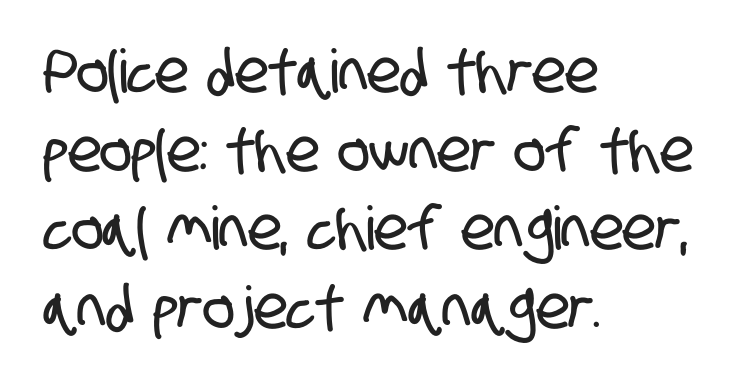
Q: Is the typeface a serif or a sans-serif typeface? A: Sans-serif.
Q: Is the text underlined? A: No.
Q: How is the paragraph aligned? A: Left-aligned.
Q: Is the spacing between letters normal or unusually wide? A: Normal.
Q: Is the spacing between lines tight, normal or loose? A: Normal.
Q: Width (condensed, normal, or wide)? A: Condensed.
Q: Stroke contrast? A: Low.
Q: x-height? A: Large.
Q: Monospaced? A: No.
